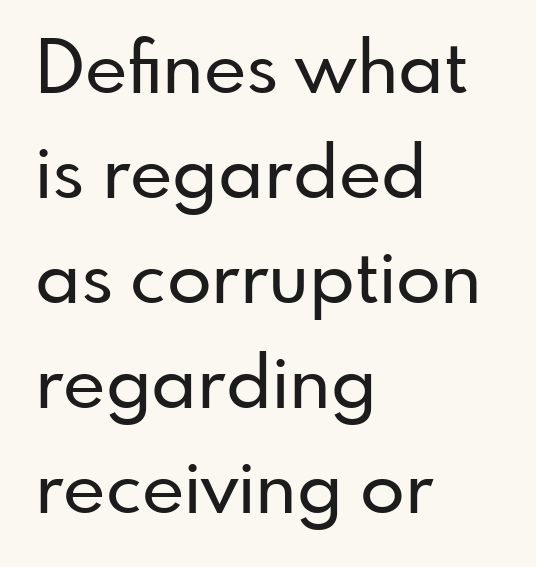
The image shows 73 px sans-serif type, upright; set left-aligned, normal line spacing (1.44x), normal letter spacing, not underlined; low stroke contrast and a small x-height.
